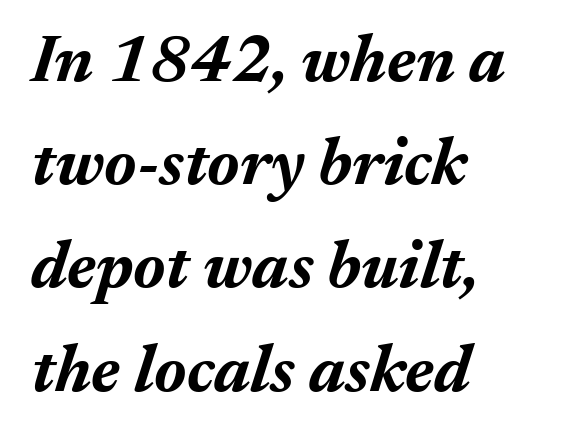
Q: Is the text bold? A: Yes.
Q: Is the text italic (slanted)? A: Yes, it leans right by about 17 degrees.
Q: Is the text underlined? A: No.
Q: How is the paragraph aligned? A: Left-aligned.
Q: Is the spacing between letters normal or unusually wide? A: Normal.
Q: Is the spacing between lines tight, normal or loose? A: Normal.
Q: Width (condensed, normal, or wide)? A: Normal.
Q: Stroke contrast? A: Medium.
Q: x-height? A: Medium.
Q: Monospaced? A: No.
